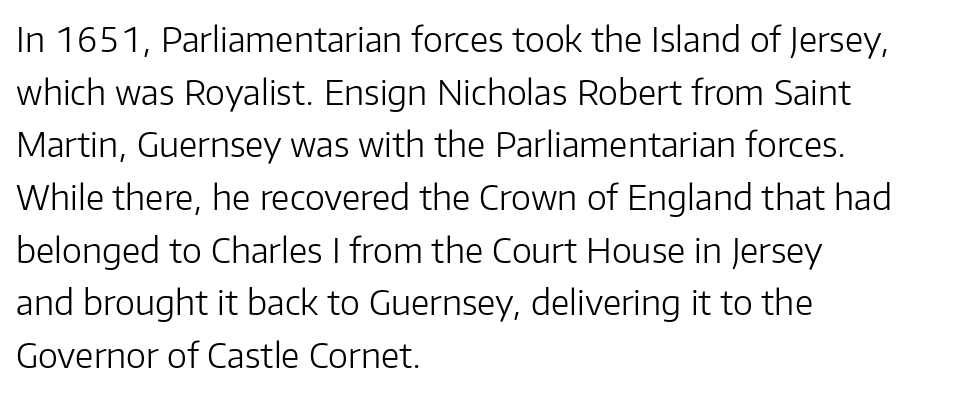
Posture: vertical. Vertical spacing — default. Unbolded letterforms with no extra heft. The paragraph has a hard left edge and a soft right edge. Is this a sans? Yes — the strokes have no serifs. Descenders are the only things crossing below the line.
